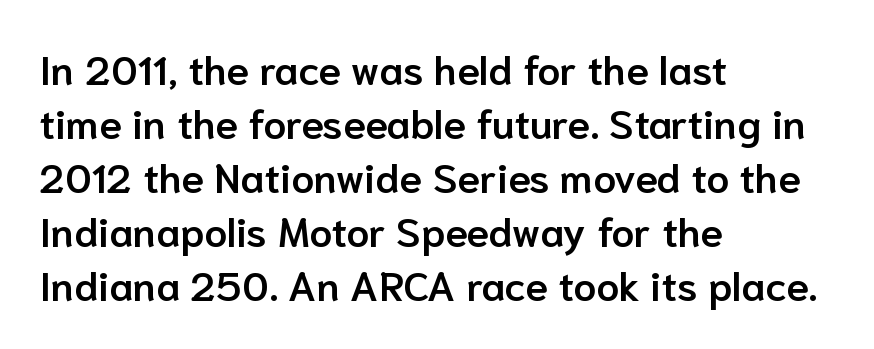
{"serif": "no", "italic": "no", "bold": "semi", "weight": "semibold", "width": "normal", "stroke_contrast": "low", "x_height": "medium", "monospaced": "no", "underline": "no", "align": "left", "line_spacing": "normal", "line_spacing_ratio": 1.32, "letter_spacing": "normal", "letter_spacing_em": 0.0, "glyph_px": 41}
